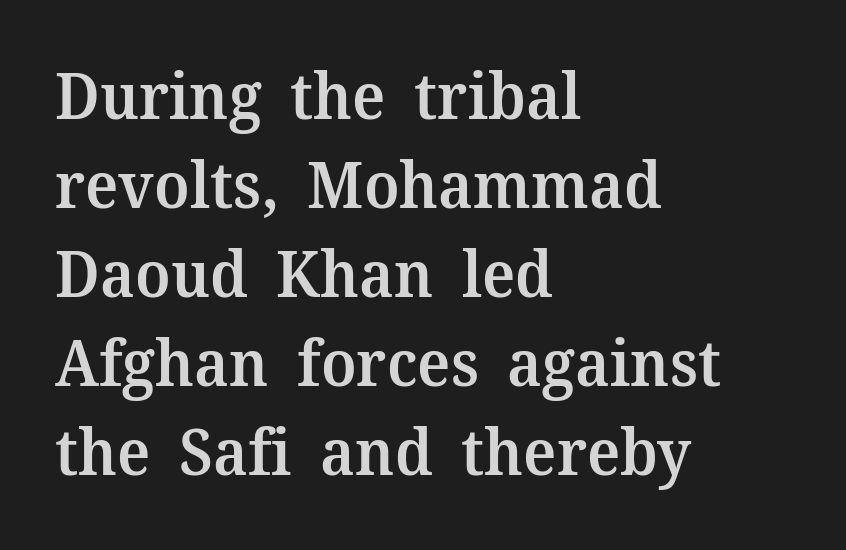
Q: Is the text bold? A: Semi-bold.
Q: Is the text italic (slanted)? A: No, it is upright.
Q: Is the typeface a serif or a sans-serif typeface? A: Serif.
Q: Is the text underlined? A: No.
Q: How is the paragraph aligned? A: Left-aligned.
Q: Is the spacing between letters normal or unusually wide? A: Normal.
Q: Is the spacing between lines tight, normal or loose? A: Normal.
Q: Width (condensed, normal, or wide)? A: Normal.
Q: Stroke contrast? A: Medium.
Q: x-height? A: Medium.
Q: Monospaced? A: No.
